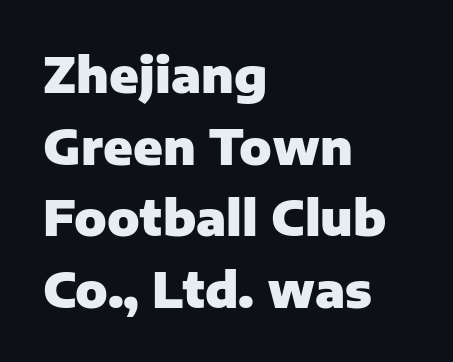
Q: Is the text bold? A: Yes.
Q: Is the text italic (slanted)? A: No, it is upright.
Q: Is the typeface a serif or a sans-serif typeface? A: Sans-serif.
Q: Is the text underlined? A: No.
Q: How is the paragraph aligned? A: Left-aligned.
Q: Is the spacing between letters normal or unusually wide? A: Normal.
Q: Is the spacing between lines tight, normal or loose? A: Normal.
Q: Width (condensed, normal, or wide)? A: Normal.
Q: Stroke contrast? A: Low.
Q: x-height? A: Medium.
Q: Monospaced? A: No.
